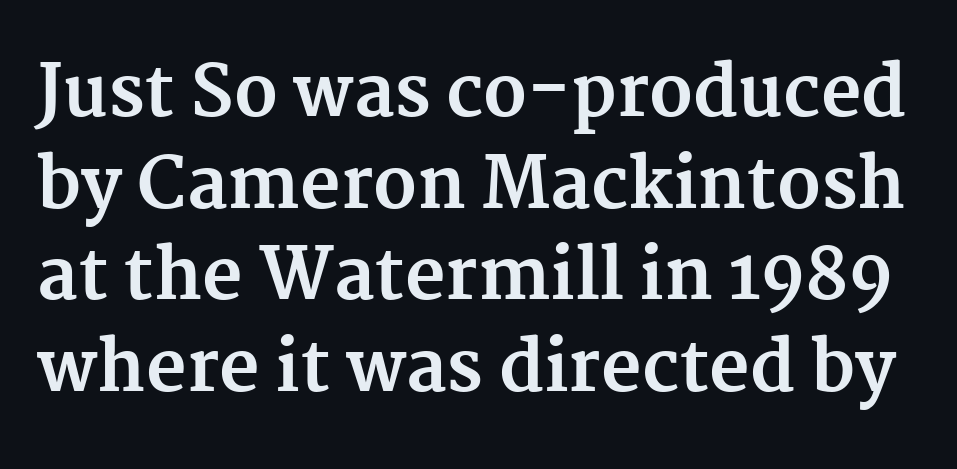
The image shows 70 px bold serif type, upright; set normal line spacing (1.31x), normal letter spacing, not underlined; medium stroke contrast and a medium x-height.
